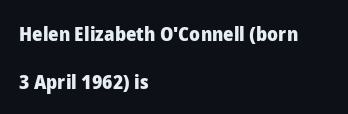
Lines of text with bare space underneath. Set as a true bold cut, around the 700 mark. Short and long lines alike share a common starting point at left. Characters follow at the spacing the type designer built in. Tall strokes in this sample are plumb rather than angled.
